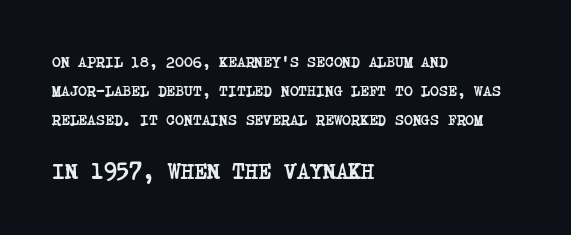
Line beginnings align vertically; line endings do not. Standard letterfit; no display-style spreading of the glyphs. Each glyph is drawn with heavy, bold strokes. The glyphs are unaccompanied by any horizontal stroke below them. Does the bottom block carry the larger type? Yes, it does.
